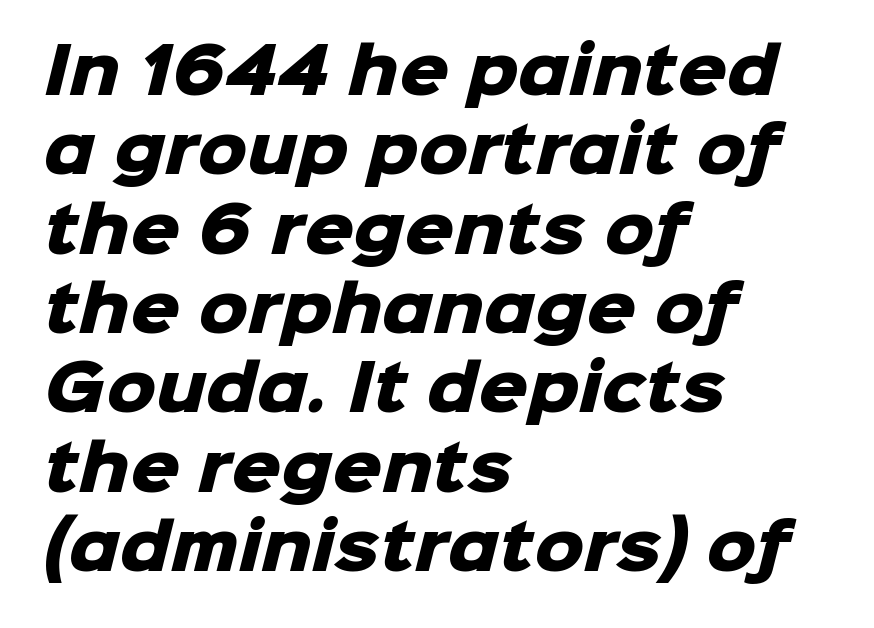
{"serif": "no", "bold": "yes", "weight": "heavy", "width": "normal", "stroke_contrast": "low", "x_height": "medium", "monospaced": "no", "underline": "no", "align": "left", "line_spacing": "normal", "line_spacing_ratio": 1.28, "letter_spacing": "normal", "letter_spacing_em": 0.0, "glyph_px": 62}
